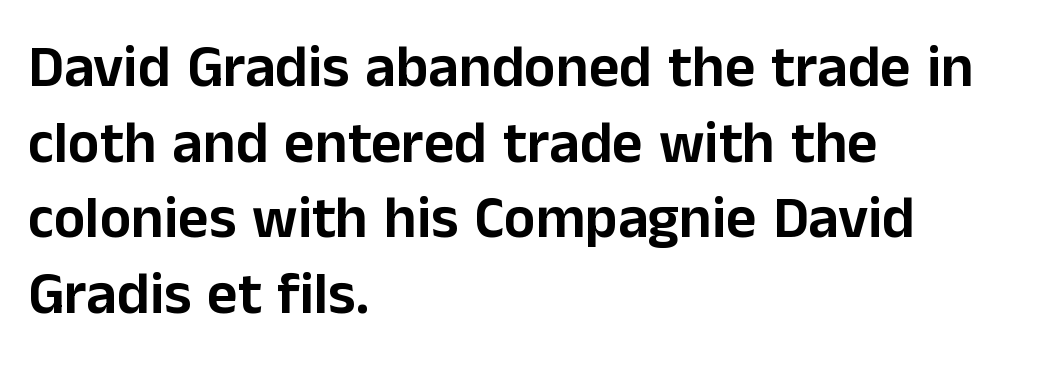
{"serif": "no", "italic": "no", "width": "normal", "stroke_contrast": "low", "x_height": "medium", "monospaced": "no", "underline": "no", "align": "left", "line_spacing": "normal", "line_spacing_ratio": 1.28, "letter_spacing": "normal", "letter_spacing_em": 0.0, "glyph_px": 59}
